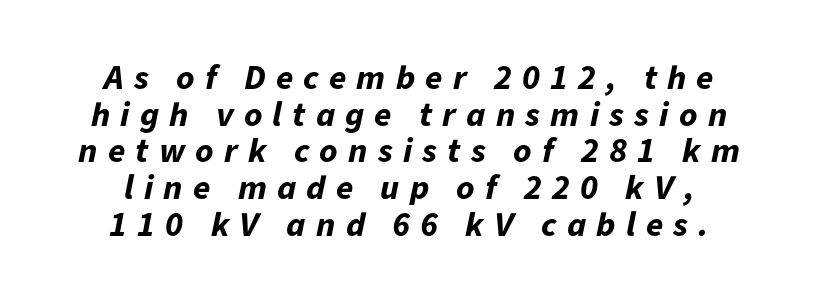
Q: Is the text bold? A: Yes.
Q: Is the text italic (slanted)? A: Yes, it leans right by about 11 degrees.
Q: Is the text underlined? A: No.
Q: How is the paragraph aligned? A: Centered.
Q: Is the spacing between letters normal or unusually wide? A: Unusually wide.
Q: Is the spacing between lines tight, normal or loose? A: Tight.
Q: Width (condensed, normal, or wide)? A: Normal.
Q: Stroke contrast? A: Low.
Q: x-height? A: Medium.
Q: Monospaced? A: No.
